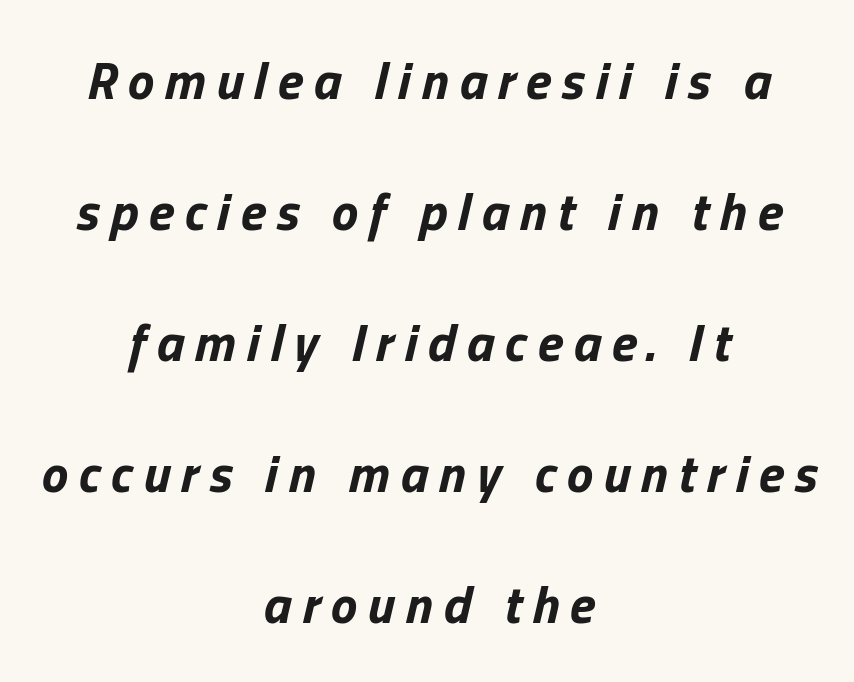
{"italic": "yes", "lean": "right", "slant_degrees": 13, "bold": "yes", "weight": "bold", "width": "normal", "stroke_contrast": "low", "x_height": "medium", "monospaced": "no", "underline": "no", "align": "center", "line_spacing": "loose", "line_spacing_ratio": 2.47, "letter_spacing": "wide", "letter_spacing_em": 0.2, "glyph_px": 53}
